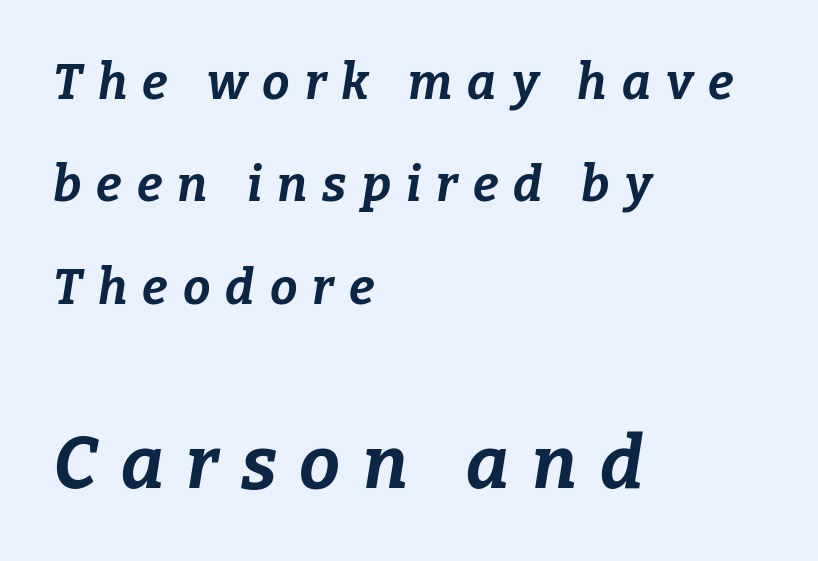
The image shows 73 px bold type, italic (leaning right); set left-aligned, loose line spacing (2.09x), unusually wide letter spacing (+0.31 em), not underlined; the second (bottom) block is 1.49x larger; low stroke contrast and a medium x-height.
